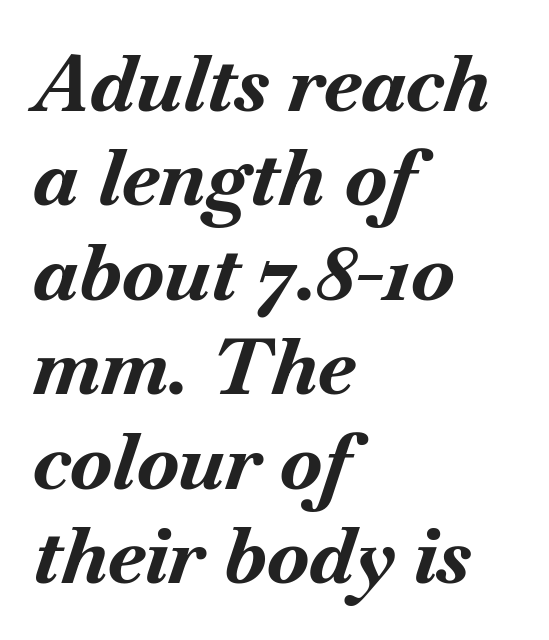
Q: Is the text bold? A: Yes.
Q: Is the text italic (slanted)? A: Yes, it leans right by about 18 degrees.
Q: Is the text underlined? A: No.
Q: How is the paragraph aligned? A: Left-aligned.
Q: Is the spacing between letters normal or unusually wide? A: Normal.
Q: Width (condensed, normal, or wide)? A: Normal.
Q: Stroke contrast? A: Medium.
Q: x-height? A: Small.
Q: Monospaced? A: No.
